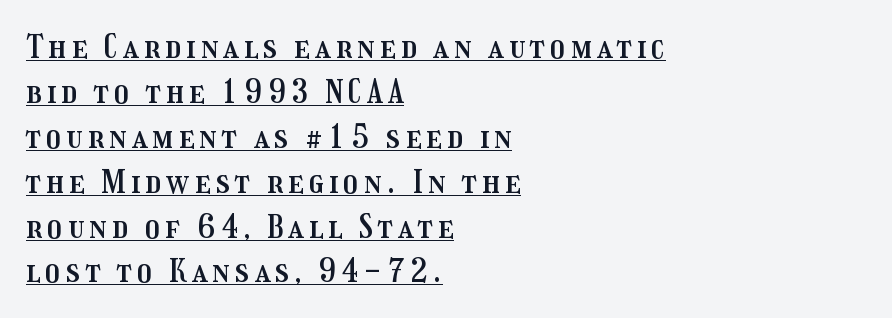
{"italic": "no", "width": "condensed", "stroke_contrast": "medium", "x_height": "medium", "monospaced": "no", "underline": "yes", "align": "left", "line_spacing": "normal", "line_spacing_ratio": 1.36, "glyph_px": 33}
